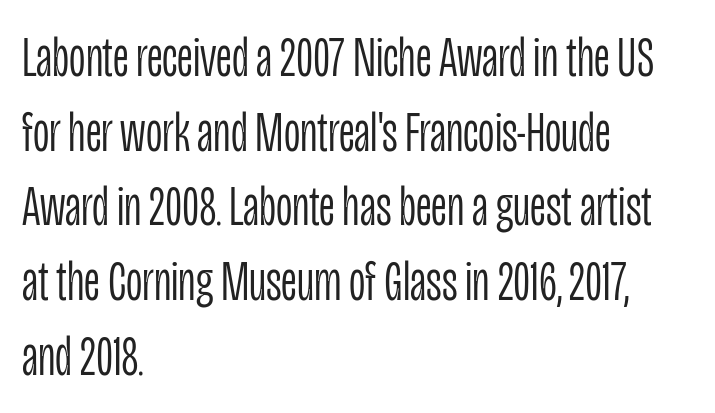
Q: Is the text bold? A: No.
Q: Is the text italic (slanted)? A: No, it is upright.
Q: Is the typeface a serif or a sans-serif typeface? A: Sans-serif.
Q: Is the text underlined? A: No.
Q: How is the paragraph aligned? A: Left-aligned.
Q: Is the spacing between letters normal or unusually wide? A: Normal.
Q: Is the spacing between lines tight, normal or loose? A: Normal.
Q: Width (condensed, normal, or wide)? A: Condensed.
Q: Stroke contrast? A: Low.
Q: x-height? A: Large.
Q: Monospaced? A: No.
